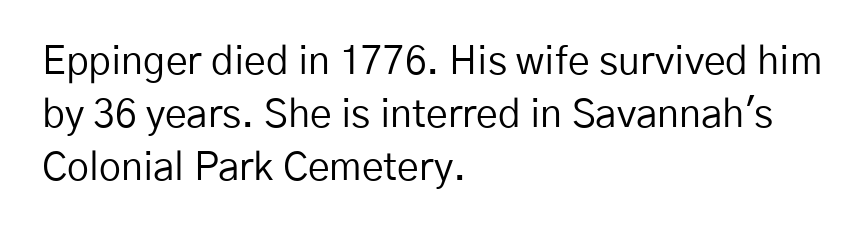
{"serif": "no", "italic": "no", "bold": "no", "weight": "regular", "width": "normal", "stroke_contrast": "low", "x_height": "medium", "monospaced": "no", "underline": "no", "align": "left", "line_spacing": "normal", "line_spacing_ratio": 1.36, "letter_spacing": "normal", "letter_spacing_em": 0.0, "glyph_px": 39}
